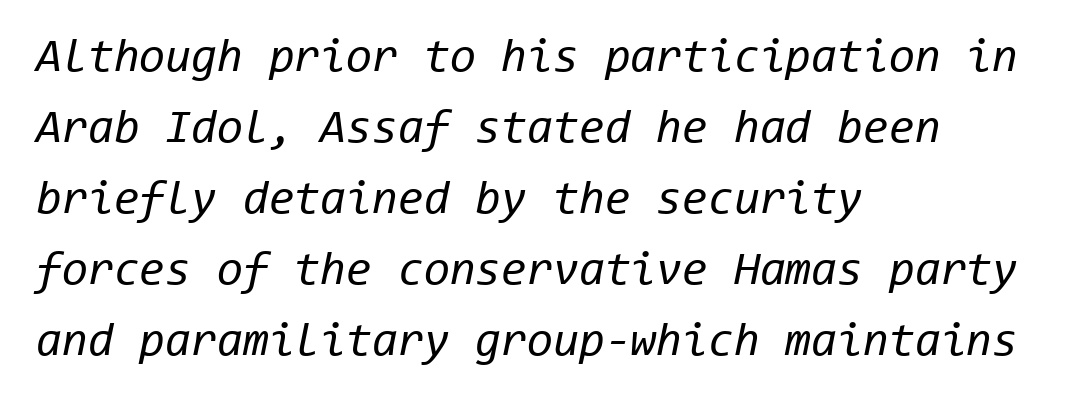
The image shows 47 px regular-weight type, italic (leaning right), monospaced; set left-aligned, normal line spacing (1.51x), normal letter spacing, not underlined; low stroke contrast and a medium x-height.
